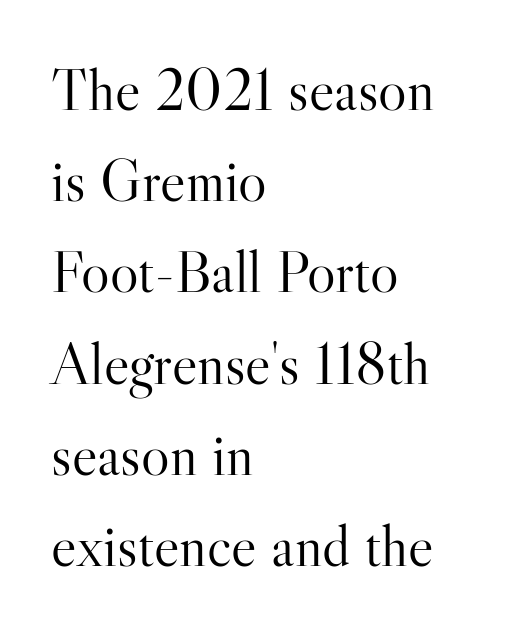
The image shows 60 px light serif type, upright; set left-aligned, normal line spacing (1.52x), normal letter spacing, not underlined; high stroke contrast and a small x-height.
